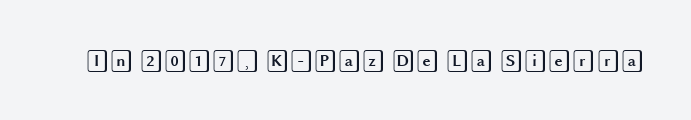
The image shows 22 px text type, upright; set normal letter spacing, not underlined.
